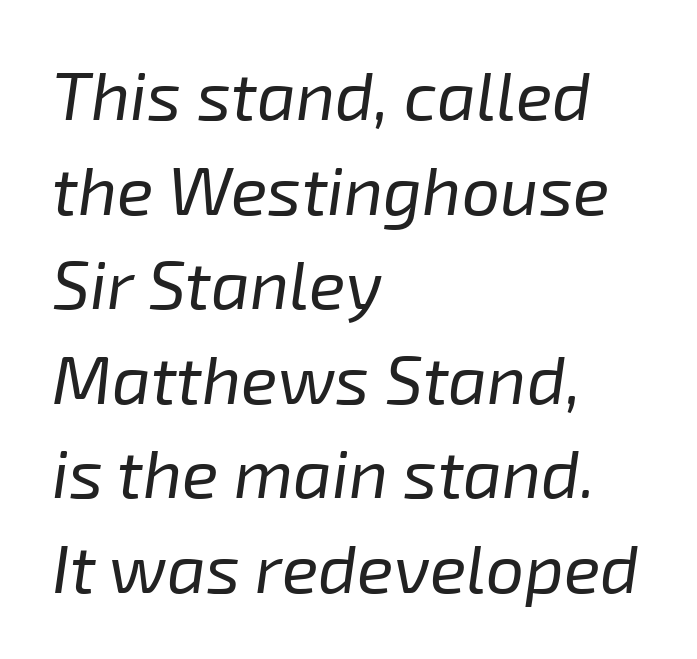
{"italic": "yes", "lean": "right", "slant_degrees": 8, "bold": "no", "weight": "regular", "width": "normal", "stroke_contrast": "low", "x_height": "medium", "monospaced": "no", "underline": "no", "align": "left", "line_spacing": "normal", "line_spacing_ratio": 1.39, "letter_spacing": "normal", "letter_spacing_em": 0.0, "glyph_px": 68}
